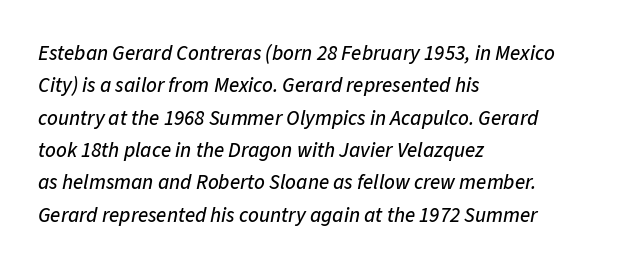
{"italic": "yes", "lean": "right", "slant_degrees": 11, "underline": "no", "align": "left", "line_spacing": "normal", "line_spacing_ratio": 1.54, "letter_spacing": "normal", "letter_spacing_em": 0.0, "glyph_px": 21}
